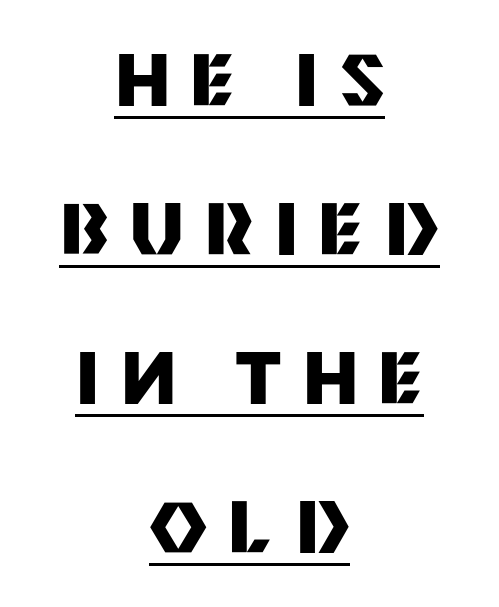
{"serif": "no", "italic": "no", "bold": "yes", "weight": "heavy", "width": "normal", "stroke_contrast": "medium", "x_height": "large", "monospaced": "no", "underline": "yes", "align": "center", "line_spacing": "loose", "line_spacing_ratio": 2.1, "letter_spacing": "wide", "letter_spacing_em": 0.31, "glyph_px": 71}
